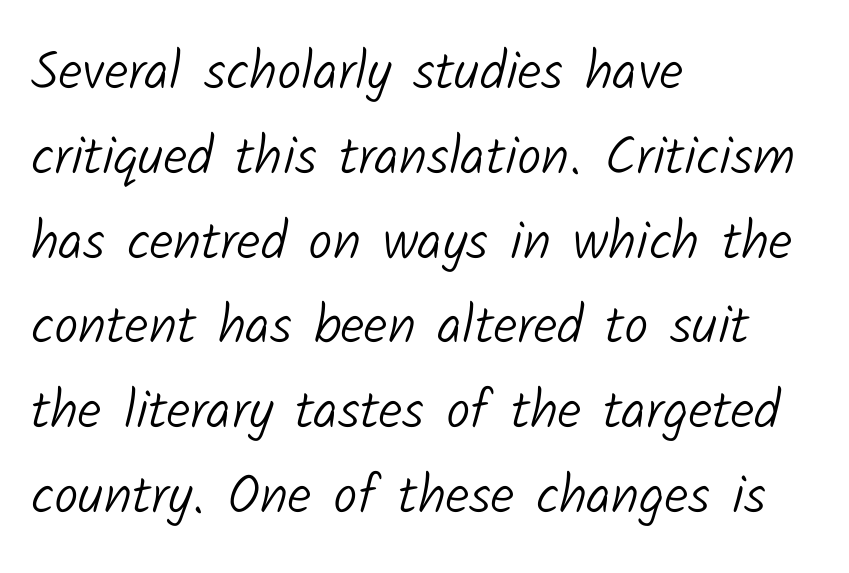
Q: Is the text bold? A: No.
Q: Is the typeface a serif or a sans-serif typeface? A: Sans-serif.
Q: Is the text underlined? A: No.
Q: How is the paragraph aligned? A: Left-aligned.
Q: Is the spacing between letters normal or unusually wide? A: Normal.
Q: Is the spacing between lines tight, normal or loose? A: Normal.
Q: Width (condensed, normal, or wide)? A: Normal.
Q: Stroke contrast? A: Low.
Q: x-height? A: Medium.
Q: Monospaced? A: No.
